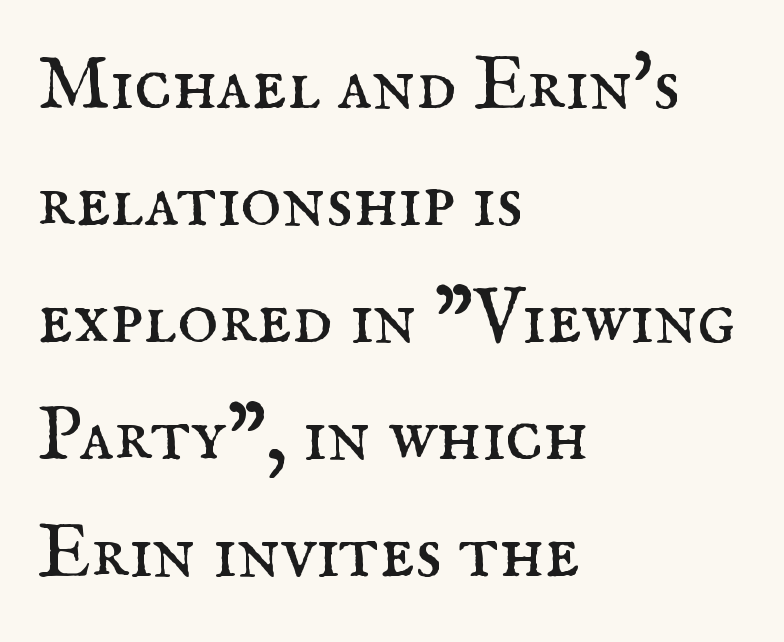
{"serif": "yes", "italic": "no", "bold": "no", "weight": "regular", "width": "normal", "stroke_contrast": "medium", "x_height": "small", "monospaced": "no", "underline": "no", "align": "left", "line_spacing": "normal", "line_spacing_ratio": 1.5, "letter_spacing": "normal", "letter_spacing_em": 0.0, "glyph_px": 78}
